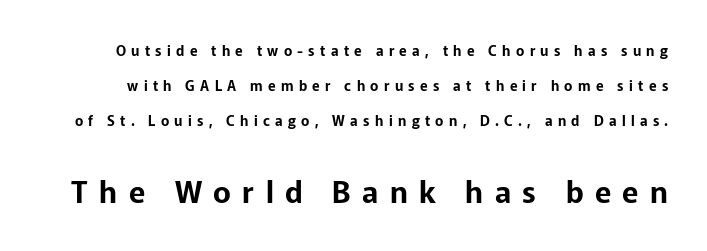
Q: Is the text italic (slanted)? A: No, it is upright.
Q: Is the typeface a serif or a sans-serif typeface? A: Sans-serif.
Q: Is the text underlined? A: No.
Q: Is the spacing between letters normal or unusually wide? A: Unusually wide.
Q: Is the spacing between lines tight, normal or loose? A: Loose.
Q: Which block of text is set in a larger size, the first (top) or the second (bottom)? A: The second (bottom) one.
Q: Width (condensed, normal, or wide)? A: Normal.
Q: Stroke contrast? A: Low.
Q: x-height? A: Medium.
Q: Monospaced? A: No.
